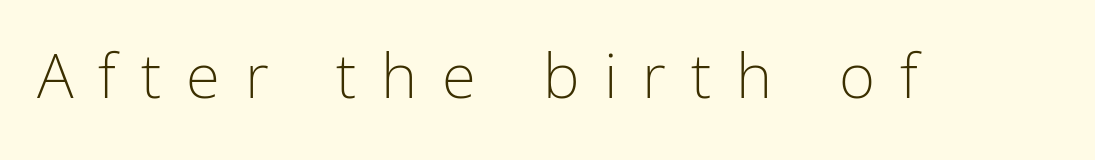
Does extra space separate the letters? Yes, quite a lot of it. The letters stand straight up with perfectly vertical stems. Rule under the text: the space is simply empty. Is this a sans? Yes — the strokes have no serifs.
